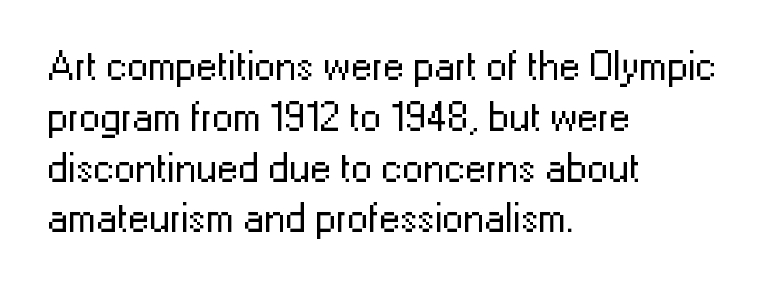
Letters rest on an invisible, unmarked baseline. On a weight scale, this lands at 450 or below. Here the designer chose a conventional face with non-uniform glyph widths. A classic flush-left, rag-right setting is used for this passage. Type style note: lacks serifs.
